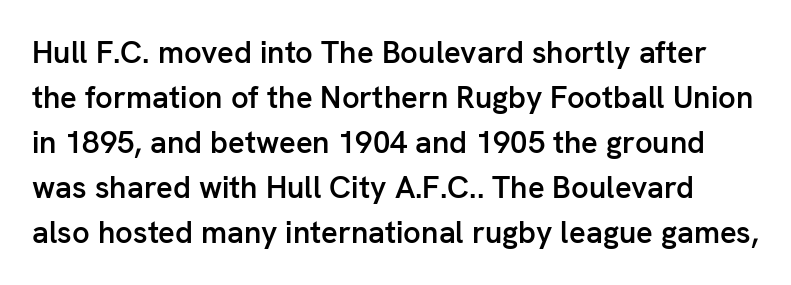
The image shows 31 px semibold sans-serif type, upright; set normal line spacing (1.45x), normal letter spacing, not underlined; low stroke contrast and a medium x-height.
